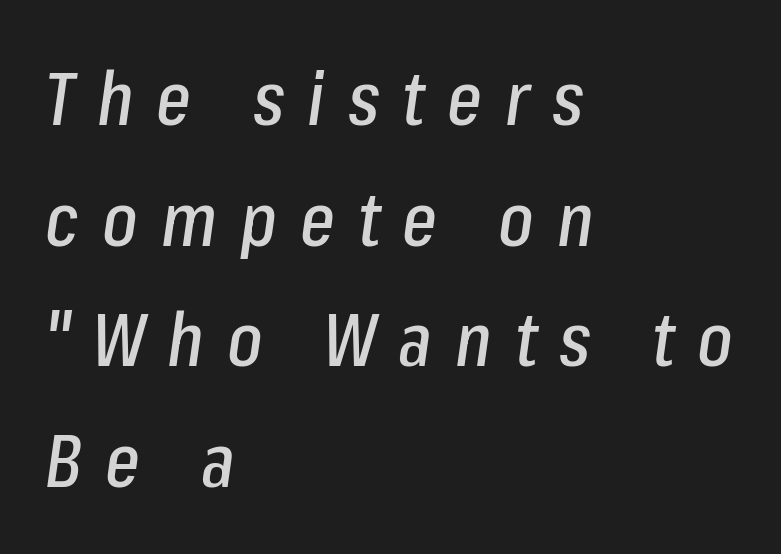
{"italic": "yes", "lean": "right", "slant_degrees": 8, "width": "condensed", "stroke_contrast": "low", "x_height": "medium", "monospaced": "no", "underline": "no", "align": "left", "line_spacing": "normal", "line_spacing_ratio": 1.63, "letter_spacing": "wide", "letter_spacing_em": 0.31, "glyph_px": 74}
